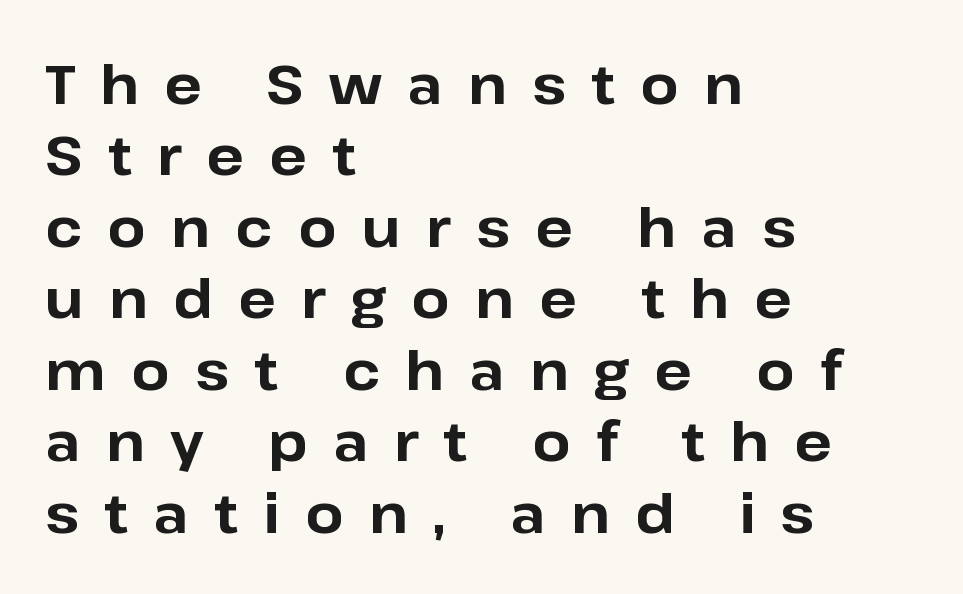
Q: Is the text bold? A: Yes.
Q: Is the text italic (slanted)? A: No, it is upright.
Q: Is the typeface a serif or a sans-serif typeface? A: Sans-serif.
Q: Is the text underlined? A: No.
Q: How is the paragraph aligned? A: Left-aligned.
Q: Is the spacing between letters normal or unusually wide? A: Unusually wide.
Q: Is the spacing between lines tight, normal or loose? A: Normal.
Q: Width (condensed, normal, or wide)? A: Normal.
Q: Stroke contrast? A: Low.
Q: x-height? A: Medium.
Q: Monospaced? A: No.
